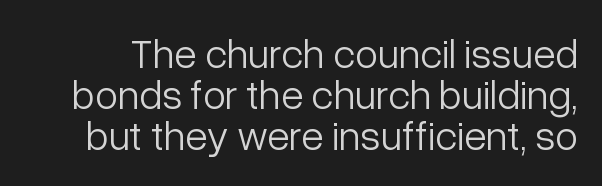
The letters carry no serifs — their stems end cleanly without finishing strokes. In terms of posture, this sample is upright. Note the varied advance widths — an 'i' is clearly narrower than an 'm'. The space between consecutive lines is stingy. The letters sit at their default tracking, neither squeezed nor spread. The space directly below the letters is spotless.
